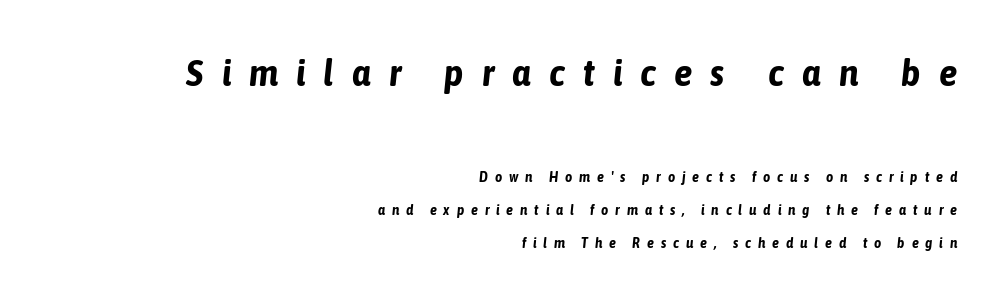
Q: Is the text bold? A: Yes.
Q: Is the text italic (slanted)? A: Yes, it leans right by about 6 degrees.
Q: Is the text underlined? A: No.
Q: How is the paragraph aligned? A: Right-aligned.
Q: Is the spacing between letters normal or unusually wide? A: Unusually wide.
Q: Is the spacing between lines tight, normal or loose? A: Loose.
Q: Which block of text is set in a larger size, the first (top) or the second (bottom)? A: The first (top) one.
Q: Width (condensed, normal, or wide)? A: Condensed.
Q: Stroke contrast? A: Low.
Q: x-height? A: Medium.
Q: Monospaced? A: No.
